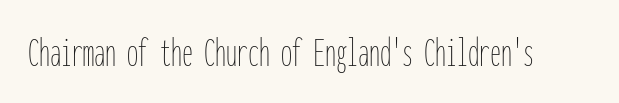
The image shows 44 px thin, condensed type, upright, monospaced; set normal letter spacing, not underlined; low stroke contrast and a medium x-height.
